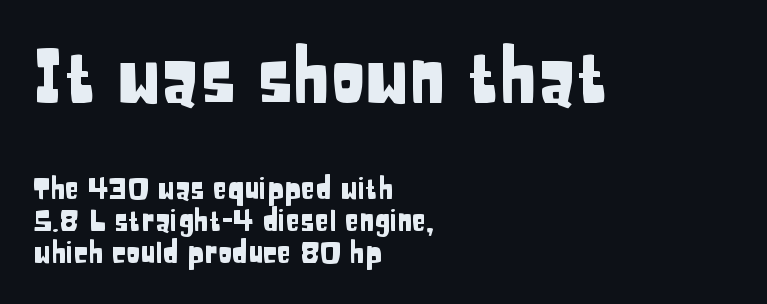
{"serif": "no", "italic": "no", "width": "condensed", "stroke_contrast": "low", "x_height": "large", "monospaced": "no", "underline": "no", "align": "left", "line_spacing": "tight", "line_spacing_ratio": 1.1, "letter_spacing": "normal", "letter_spacing_em": 0.0, "larger_block": "first", "size_ratio": 2.48, "glyph_px": 72}
